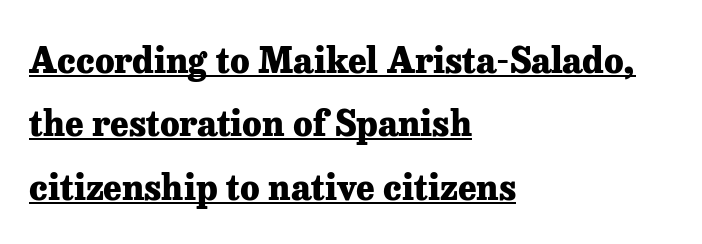
{"serif": "yes", "italic": "no", "bold": "yes", "weight": "heavy", "width": "normal", "stroke_contrast": "low", "x_height": "medium", "monospaced": "no", "underline": "yes", "align": "left", "line_spacing_ratio": 1.81, "letter_spacing": "normal", "letter_spacing_em": 0.0, "glyph_px": 35}
